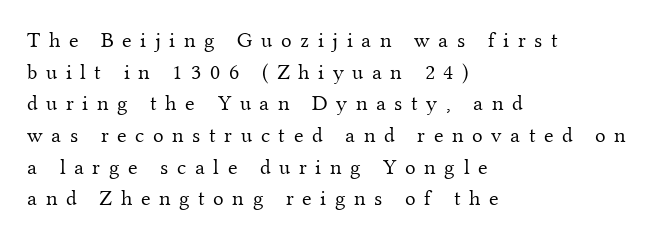
The image shows 22 px text type, upright; set left-aligned, normal line spacing (1.44x), unusually wide letter spacing (+0.39 em), not underlined.
